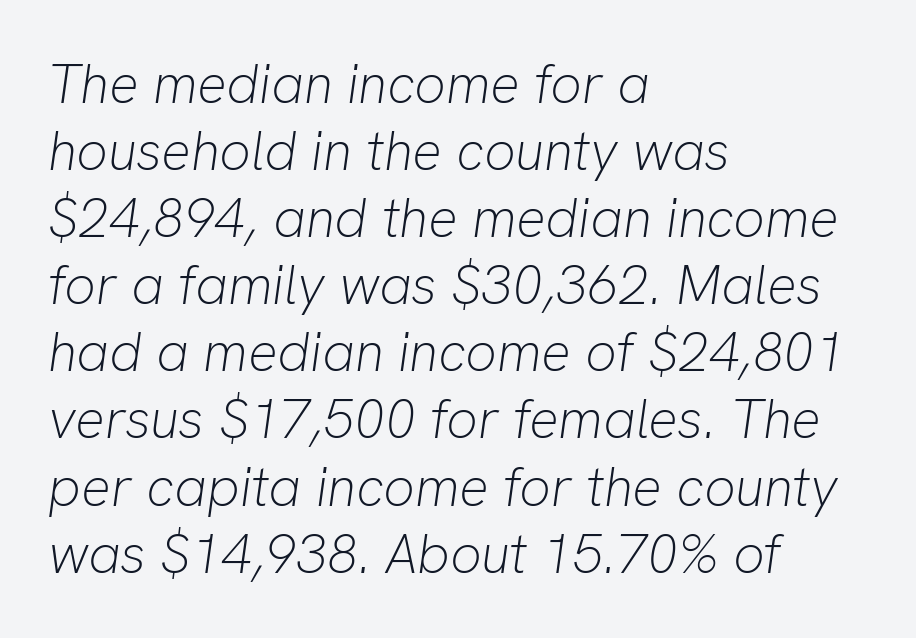
Q: Is the text bold? A: No.
Q: Is the text italic (slanted)? A: Yes, it leans right by about 8 degrees.
Q: Is the text underlined? A: No.
Q: How is the paragraph aligned? A: Left-aligned.
Q: Is the spacing between letters normal or unusually wide? A: Normal.
Q: Width (condensed, normal, or wide)? A: Normal.
Q: Stroke contrast? A: Low.
Q: x-height? A: Medium.
Q: Monospaced? A: No.
